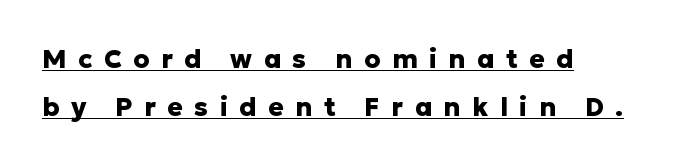
{"italic": "no", "bold": "yes", "underline": "yes", "align": "left", "line_spacing_ratio": 1.84, "letter_spacing": "wide", "letter_spacing_em": 0.44, "glyph_px": 26}
